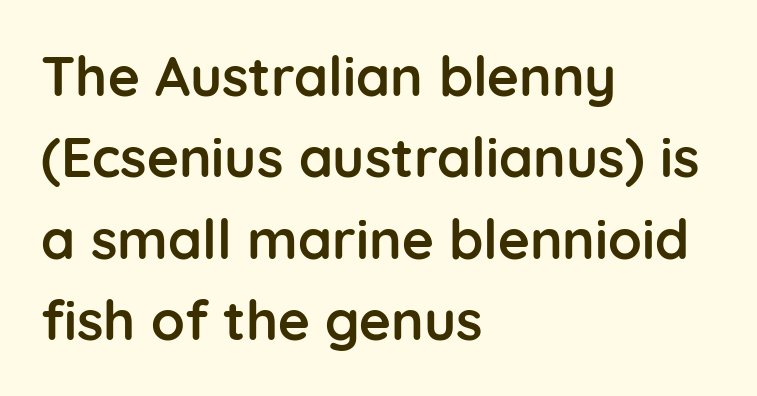
The image shows 55 px semibold sans-serif type, upright; set left-aligned, normal line spacing (1.48x), normal letter spacing, not underlined; low stroke contrast and a medium x-height.
